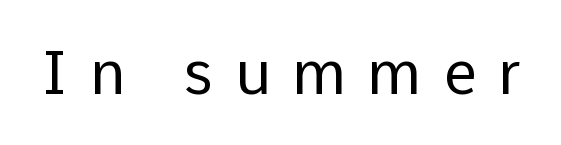
{"serif": "no", "italic": "no", "bold": "no", "weight": "regular", "width": "normal", "stroke_contrast": "low", "x_height": "medium", "monospaced": "no", "underline": "no", "letter_spacing": "wide", "letter_spacing_em": 0.36, "glyph_px": 60}
